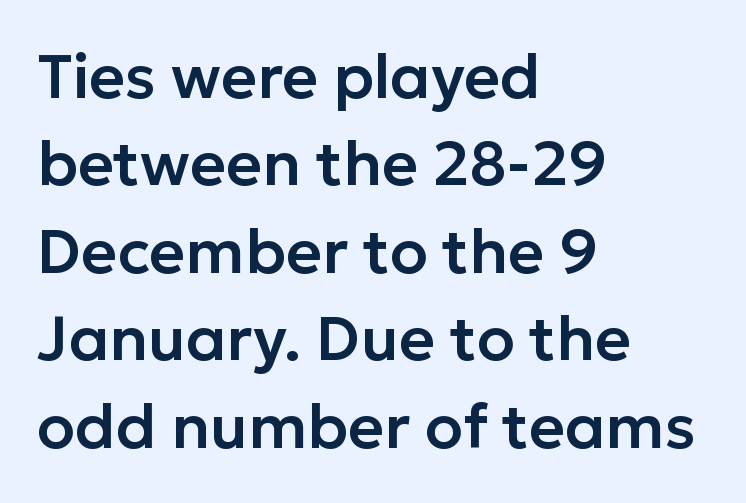
The image shows 62 px sans-serif type, upright; set left-aligned, normal line spacing (1.41x), normal letter spacing, not underlined; low stroke contrast and a medium x-height.
